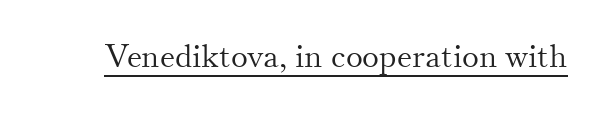
Each letter keeps its own natural width here, so spacing adapts to shape. Students, note that the glyphs here touch the page at normal intervals. This sample carries an underscore along the baseline area. Ascenders rise straight up at ninety degrees. The designer went with a serif here, giving each stem small feet. No extra ink here — the face is not bold.
